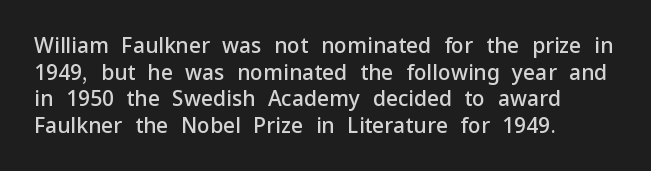
The image shows 21 px text type, upright; set left-aligned, normal line spacing (1.27x), normal letter spacing, not underlined.
